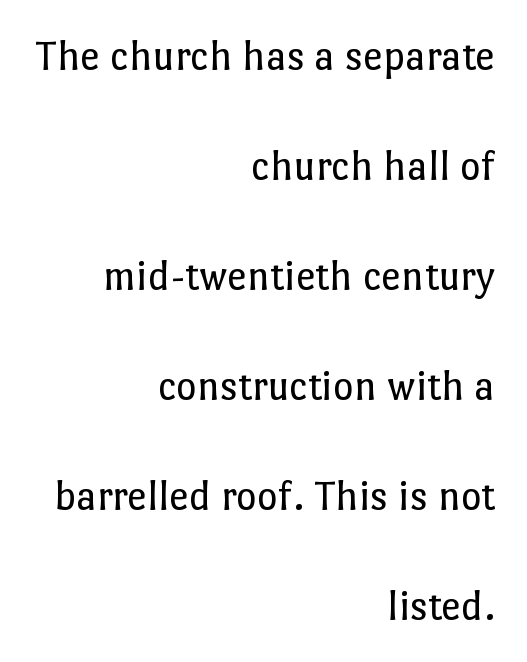
The image shows 44 px regular-weight type, upright; set right-aligned, loose line spacing (2.5x), normal letter spacing, not underlined; low stroke contrast and a medium x-height.
